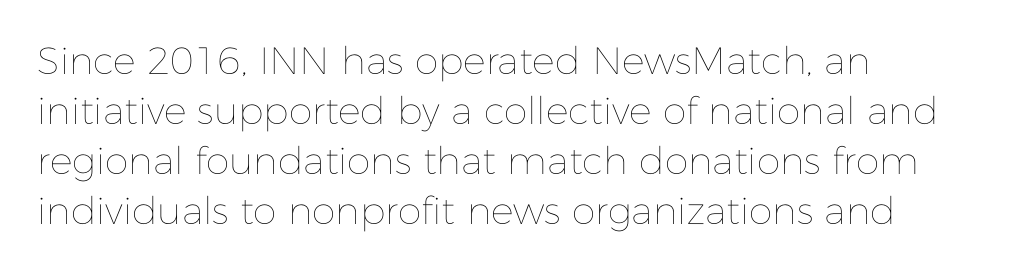
The face used here is proportionally spaced, like ordinary book or web type. Words appear dense and cohesive because spacing is normal. The typography opts for an upright posture over an oblique one. In terms of leading, this rendering sits right in the middle.
